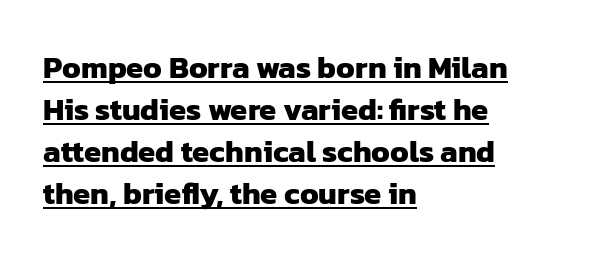
{"serif": "no", "bold": "yes", "weight": "heavy", "width": "normal", "stroke_contrast": "low", "x_height": "medium", "monospaced": "no", "underline": "yes", "align": "left", "line_spacing": "normal", "line_spacing_ratio": 1.36, "letter_spacing": "normal", "letter_spacing_em": 0.0, "glyph_px": 31}
